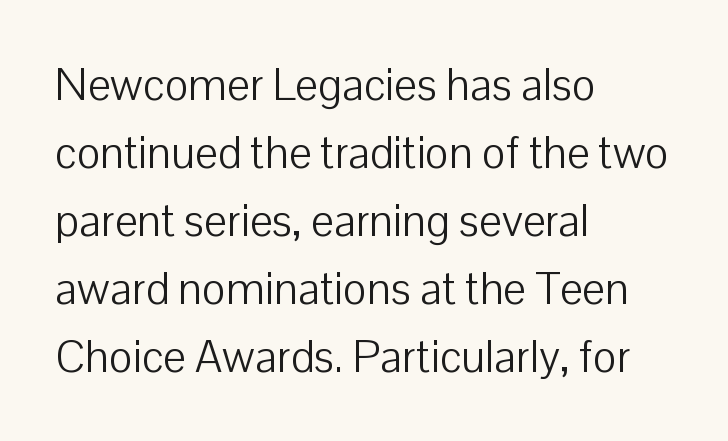
The text was rendered using a sans face with plain stroke endings. Each word holds together tightly as a unit, with standard inter-letter gaps. Each row of text sits above clean, open space. Compared with a typical body face, this is equally light or lighter still. The rows are spaced the way most documents space them.
